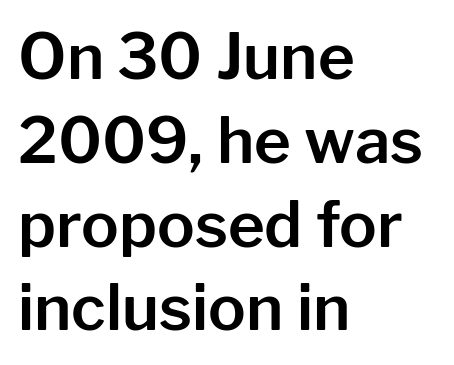
Q: Is the text italic (slanted)? A: No, it is upright.
Q: Is the typeface a serif or a sans-serif typeface? A: Sans-serif.
Q: Is the text underlined? A: No.
Q: How is the paragraph aligned? A: Left-aligned.
Q: Is the spacing between letters normal or unusually wide? A: Normal.
Q: Is the spacing between lines tight, normal or loose? A: Normal.
Q: Width (condensed, normal, or wide)? A: Normal.
Q: Stroke contrast? A: Low.
Q: x-height? A: Medium.
Q: Monospaced? A: No.
